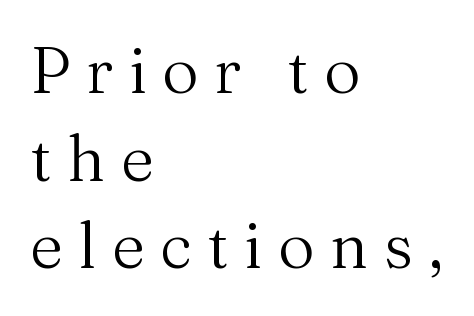
Q: Is the text bold? A: No.
Q: Is the text italic (slanted)? A: No, it is upright.
Q: Is the typeface a serif or a sans-serif typeface? A: Serif.
Q: Is the text underlined? A: No.
Q: How is the paragraph aligned? A: Left-aligned.
Q: Is the spacing between letters normal or unusually wide? A: Unusually wide.
Q: Is the spacing between lines tight, normal or loose? A: Normal.
Q: Width (condensed, normal, or wide)? A: Normal.
Q: Stroke contrast? A: Medium.
Q: x-height? A: Medium.
Q: Monospaced? A: No.
